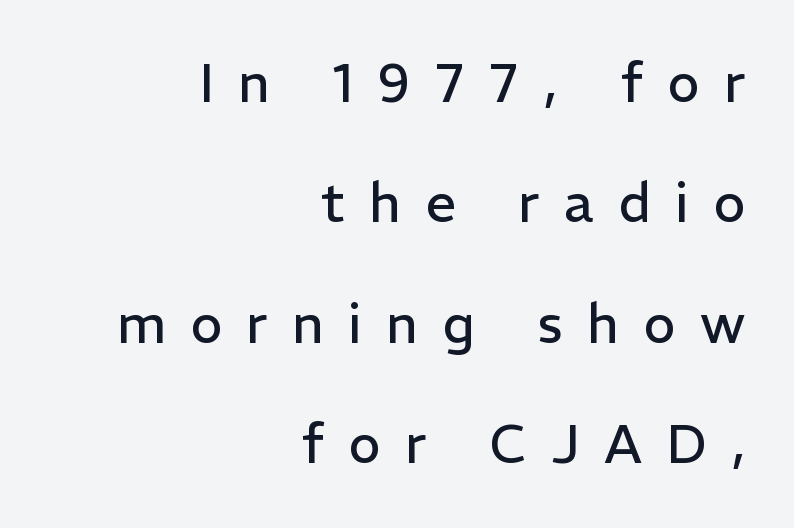
The image shows 54 px regular-weight sans-serif type, upright; set right-aligned, loose line spacing (2.23x), unusually wide letter spacing (+0.45 em), not underlined; low stroke contrast and a medium x-height.
